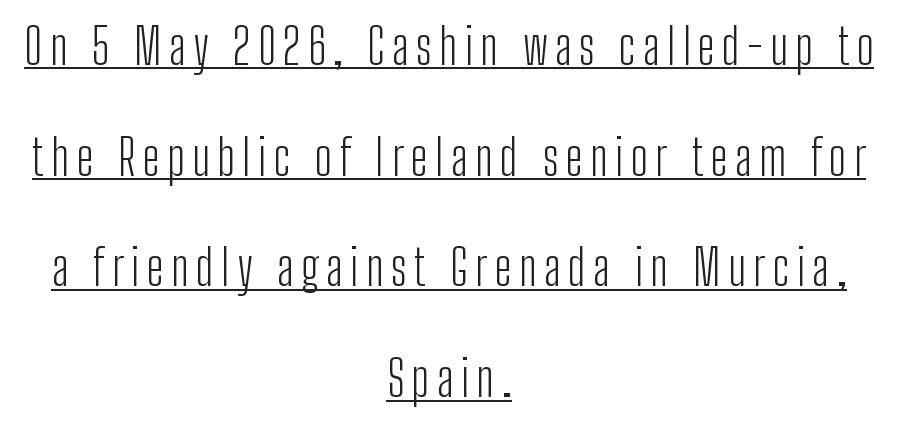
On a weight scale, this lands at 450 or below. Do the characters align in a grid? No, the font is proportional. Serif or sans? Sans — the stroke terminals are bare. The lettering holds an erect, upright posture throughout. Does a line run under the words? Yes, clearly.
